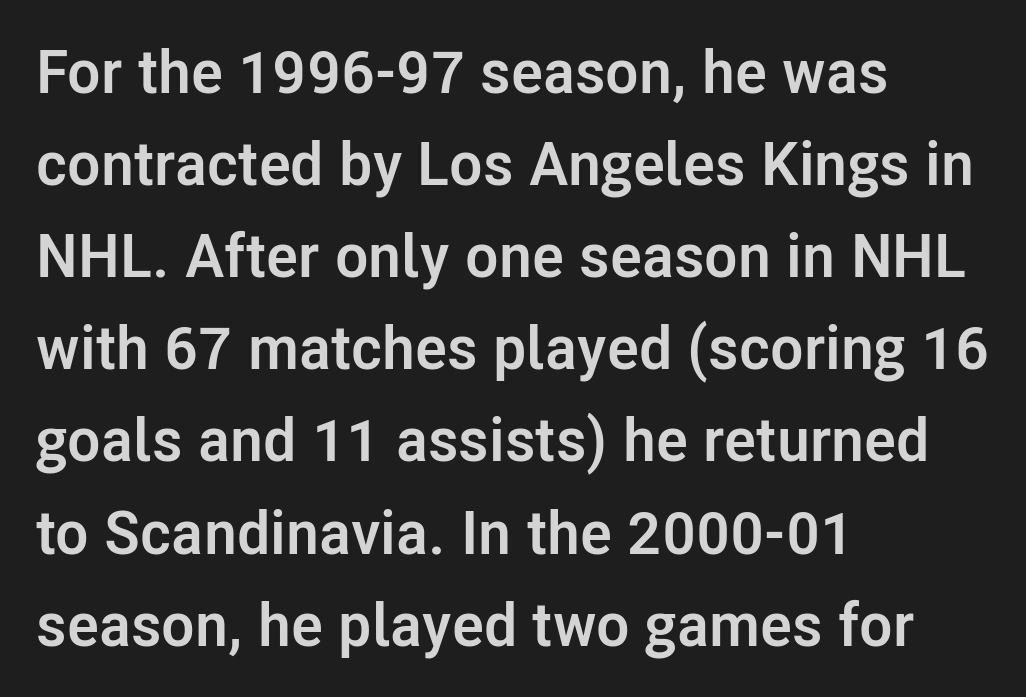
The image shows 61 px semibold sans-serif type, upright; set left-aligned, normal line spacing (1.51x), normal letter spacing, not underlined; low stroke contrast and a medium x-height.
